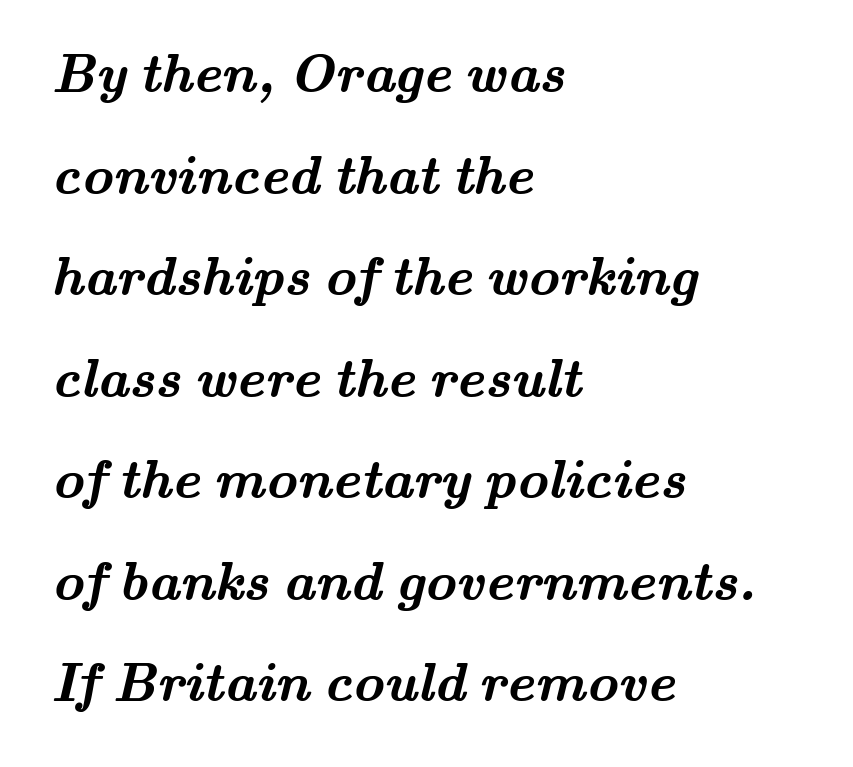
{"serif": "yes", "bold": "yes", "weight": "semibold", "width": "wide", "stroke_contrast": "medium", "x_height": "small", "monospaced": "no", "underline": "no", "align": "left", "line_spacing_ratio": 1.88, "letter_spacing": "normal", "letter_spacing_em": 0.0, "glyph_px": 54}
